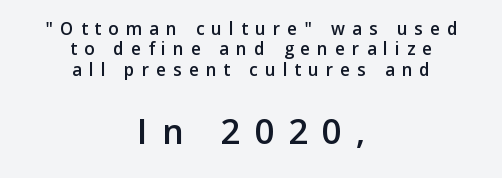
The image shows 38 px sans-serif type, upright; set centered, tight line spacing (1.07x), unusually wide letter spacing (+0.37 em), not underlined; the second (bottom) block is 2.0x larger; low stroke contrast and a medium x-height.
